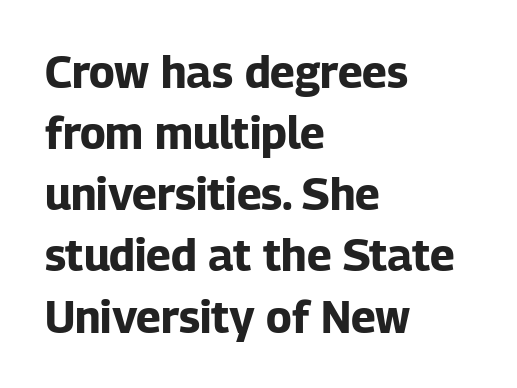
{"serif": "no", "italic": "no", "bold": "yes", "weight": "bold", "width": "normal", "stroke_contrast": "low", "x_height": "medium", "monospaced": "no", "underline": "no", "align": "left", "line_spacing": "normal", "line_spacing_ratio": 1.39, "letter_spacing": "normal", "letter_spacing_em": 0.0, "glyph_px": 44}
